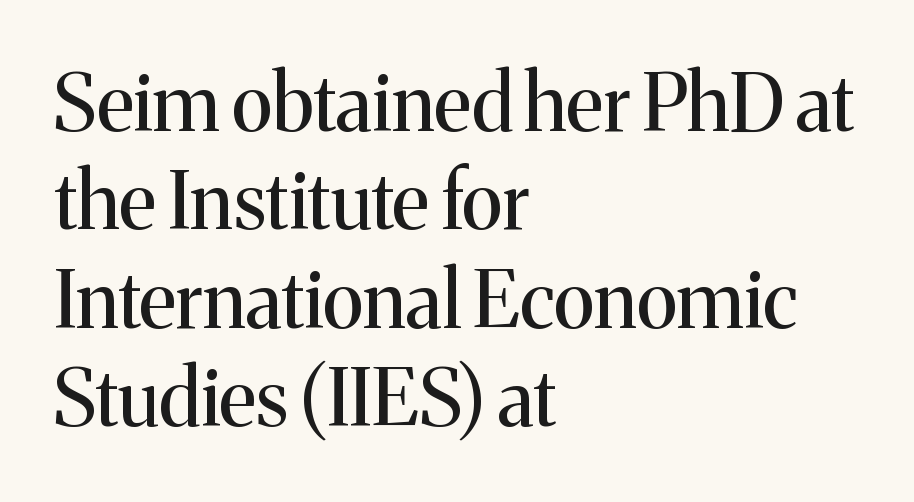
{"serif": "yes", "italic": "no", "bold": "no", "weight": "regular", "width": "normal", "stroke_contrast": "medium", "x_height": "medium", "monospaced": "no", "underline": "no", "align": "left", "line_spacing": "normal", "line_spacing_ratio": 1.26, "letter_spacing": "normal", "letter_spacing_em": 0.0, "glyph_px": 78}
